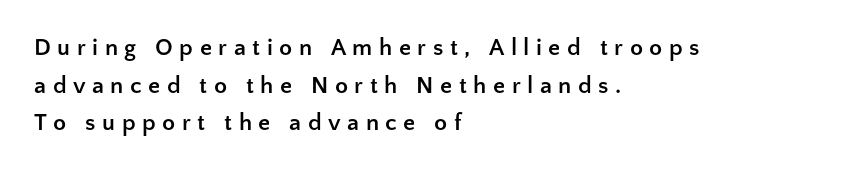
{"italic": "no", "bold": "yes", "underline": "no", "align": "left", "line_spacing": "normal", "line_spacing_ratio": 1.57, "letter_spacing": "wide", "letter_spacing_em": 0.27, "glyph_px": 24}
